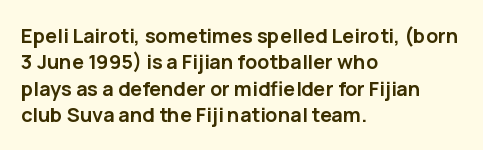
No extra tracking has been applied to these lines. The font is running at its bold setting. Students, observe: this is what conventionally led text looks like. Ascenders rise straight up at ninety degrees.
